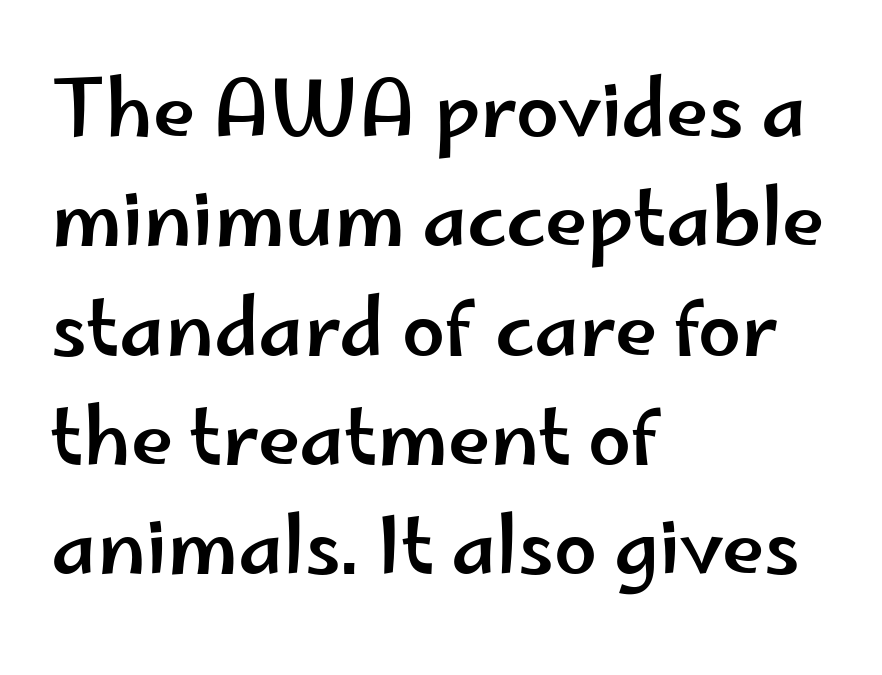
The paragraph shown leans on its left margin. Posture: vertical. The type is set solid horizontally, with unmodified tracking. Rows of type keep a routine distance in the vertical direction. Each letter's strokes conclude bluntly, with no projecting serifs.
